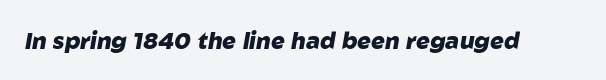
Looking at the ascenders, they clearly lean. Caption: standard tracking, unaltered. Pretty heavy lettering here — definitely bold. The baseline area is clear.
